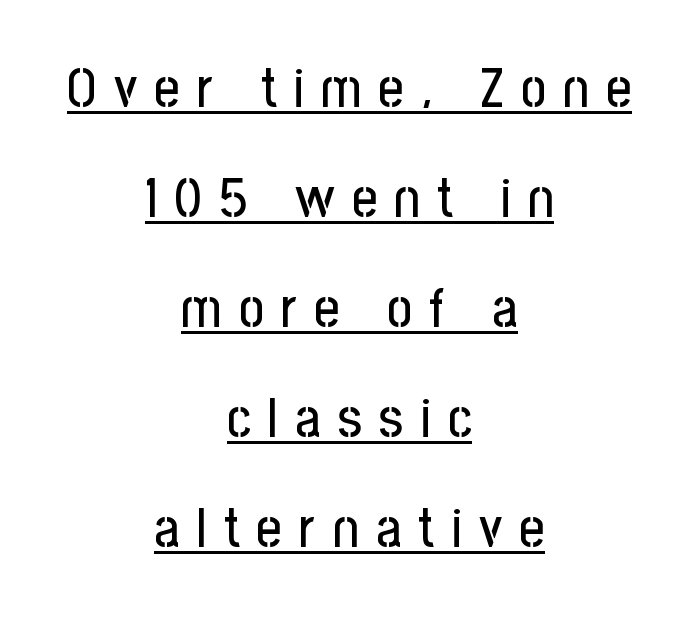
Q: Is the text italic (slanted)? A: No, it is upright.
Q: Is the typeface a serif or a sans-serif typeface? A: Sans-serif.
Q: Is the text underlined? A: Yes.
Q: How is the paragraph aligned? A: Centered.
Q: Is the spacing between letters normal or unusually wide? A: Unusually wide.
Q: Is the spacing between lines tight, normal or loose? A: Loose.
Q: Width (condensed, normal, or wide)? A: Condensed.
Q: Stroke contrast? A: Low.
Q: x-height? A: Medium.
Q: Monospaced? A: No.
